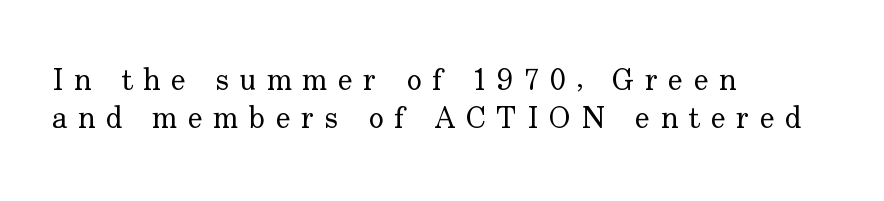
Stroke mass is kept to a normal reading level or below. The letters carry serifs — small finishing strokes at the ends of their stems. These lines were composed using upright roman letters. These lines are rendered in a variable-pitch font. Tracking value appears strongly positive — letters spread wide.
